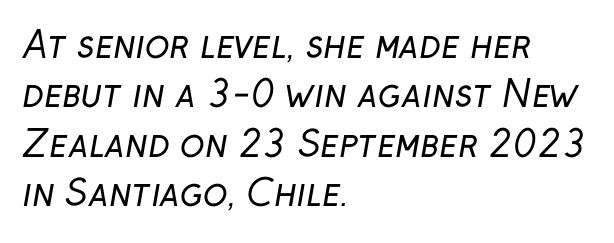
Q: Is the text bold? A: No.
Q: Is the typeface a serif or a sans-serif typeface? A: Sans-serif.
Q: Is the text underlined? A: No.
Q: How is the paragraph aligned? A: Left-aligned.
Q: Is the spacing between letters normal or unusually wide? A: Normal.
Q: Is the spacing between lines tight, normal or loose? A: Normal.
Q: Width (condensed, normal, or wide)? A: Normal.
Q: Stroke contrast? A: Low.
Q: x-height? A: Medium.
Q: Monospaced? A: No.
